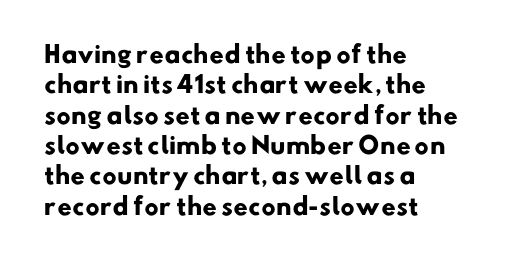
The image shows 23 px bold type; set left-aligned, normal line spacing (1.32x), normal letter spacing, not underlined.
